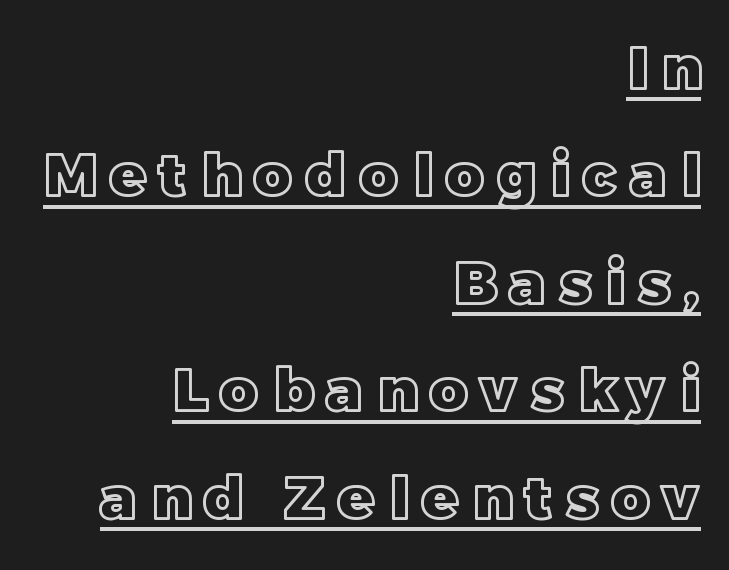
Students, note that the glyphs here are deliberately spaced far apart. The passage shown is underscored from start to finish. Ascenders rise straight up at ninety degrees. Note the varied advance widths — an 'i' is clearly narrower than an 'm'.
